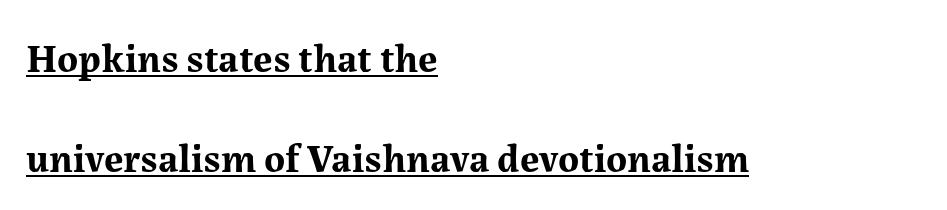
Words appear dense and cohesive because spacing is normal. The setting favours the left margin, as ordinary paragraphs usually do. The font's upright variant was chosen for this text. Has an underline been added? It has. Note: serifs present on the glyphs. Note the varied advance widths — an 'i' is clearly narrower than an 'm'.
